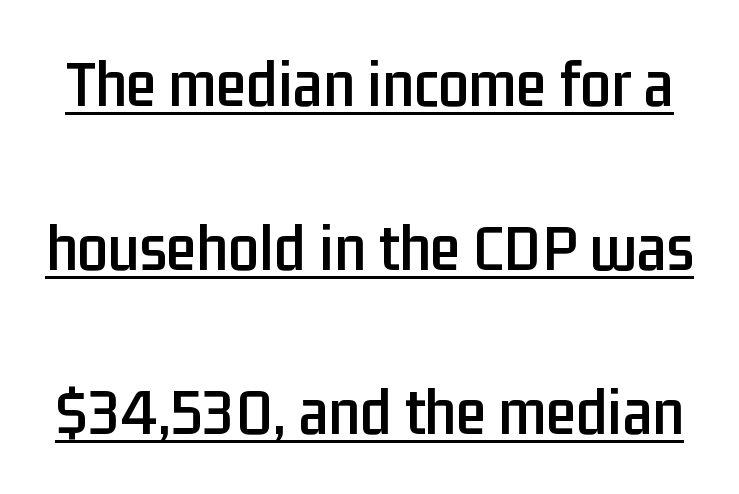
When letters stand straight like this, we call the style roman or upright. Spacing verdict: proportional, widths tailored to each character. Tracking here is standard; glyphs follow each other at the usual distance. The designer went with a sans here, leaving each stem footless. In terms of leading, this rendering errs on the spacious side.
